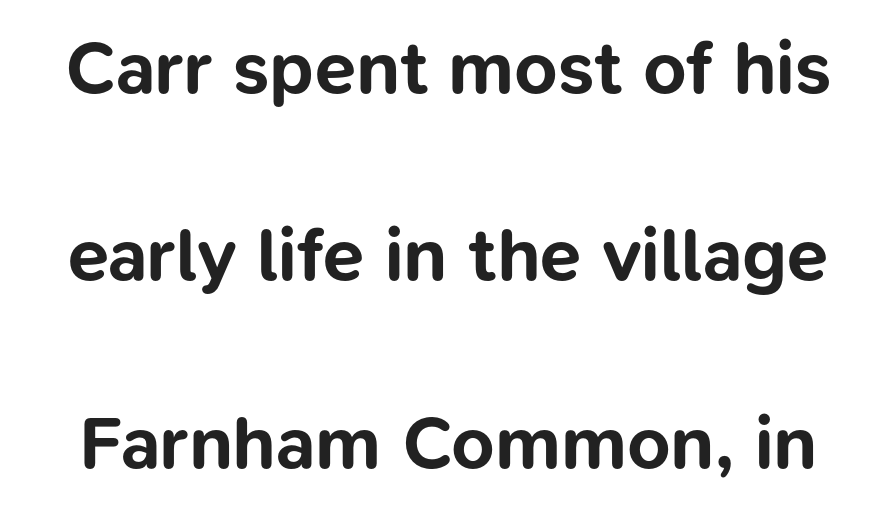
The image shows 75 px bold sans-serif type, upright; set loose line spacing (2.5x), normal letter spacing, not underlined; low stroke contrast and a medium x-height.
